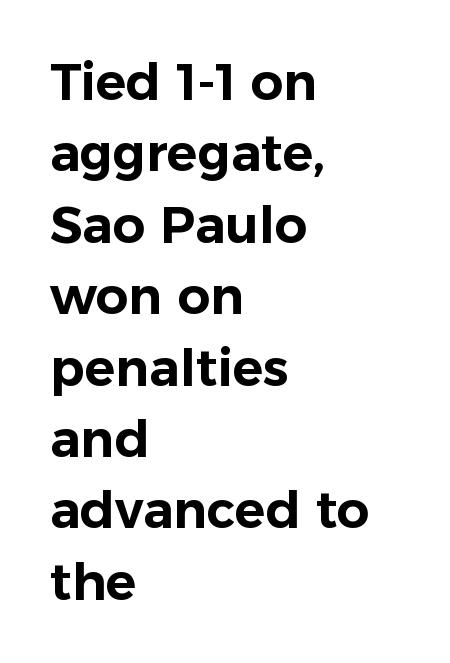
{"serif": "no", "italic": "no", "width": "normal", "stroke_contrast": "low", "x_height": "medium", "monospaced": "no", "underline": "no", "align": "left", "line_spacing": "normal", "line_spacing_ratio": 1.4, "letter_spacing": "normal", "letter_spacing_em": 0.0, "glyph_px": 51}
